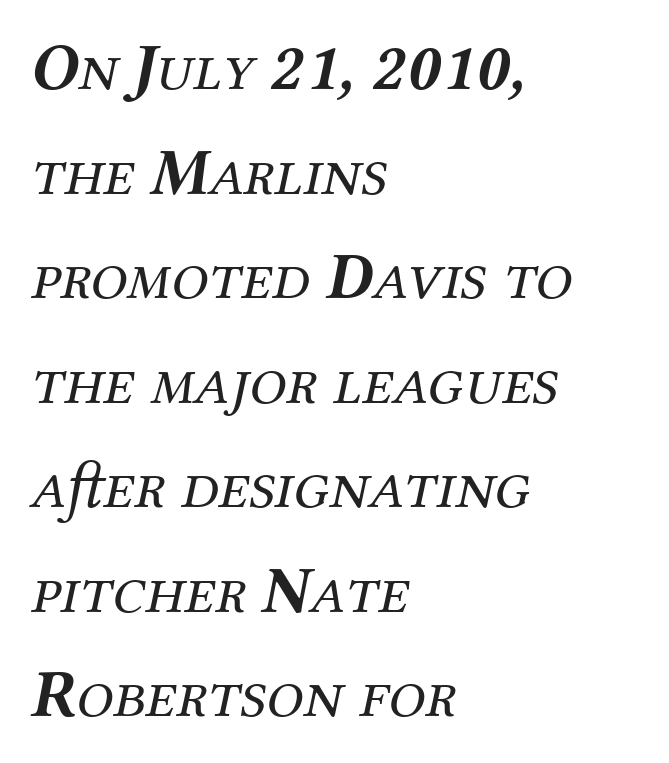
{"serif": "yes", "italic": "yes", "lean": "right", "slant_degrees": 12, "bold": "no", "weight": "regular", "width": "normal", "stroke_contrast": "medium", "x_height": "medium", "monospaced": "no", "underline": "no", "align": "left", "line_spacing": "normal", "line_spacing_ratio": 1.56, "letter_spacing": "normal", "letter_spacing_em": 0.0, "glyph_px": 67}
